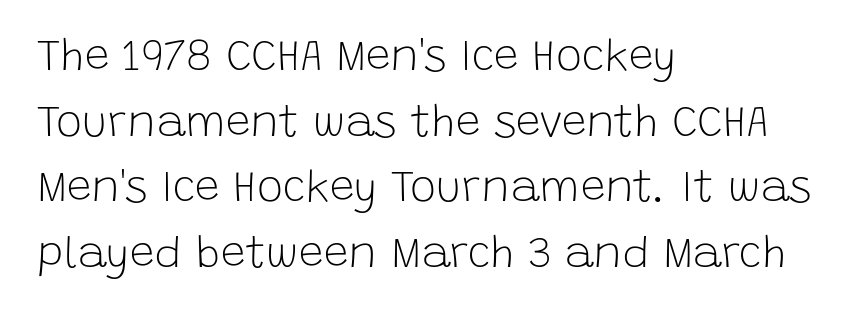
Q: Is the text bold? A: No.
Q: Is the text italic (slanted)? A: No, it is upright.
Q: Is the typeface a serif or a sans-serif typeface? A: Sans-serif.
Q: Is the text underlined? A: No.
Q: How is the paragraph aligned? A: Left-aligned.
Q: Is the spacing between letters normal or unusually wide? A: Normal.
Q: Is the spacing between lines tight, normal or loose? A: Normal.
Q: Width (condensed, normal, or wide)? A: Normal.
Q: Stroke contrast? A: Low.
Q: x-height? A: Large.
Q: Monospaced? A: No.
